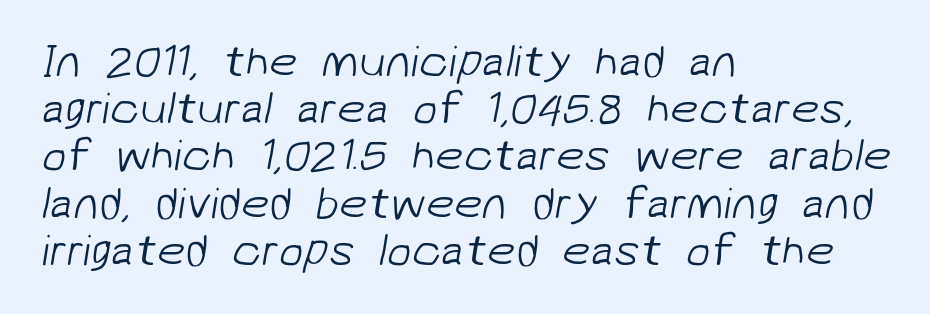
Q: Is the text bold? A: No.
Q: Is the typeface a serif or a sans-serif typeface? A: Sans-serif.
Q: Is the text underlined? A: No.
Q: How is the paragraph aligned? A: Left-aligned.
Q: Is the spacing between letters normal or unusually wide? A: Normal.
Q: Is the spacing between lines tight, normal or loose? A: Tight.
Q: Width (condensed, normal, or wide)? A: Normal.
Q: Stroke contrast? A: Low.
Q: x-height? A: Medium.
Q: Monospaced? A: No.
